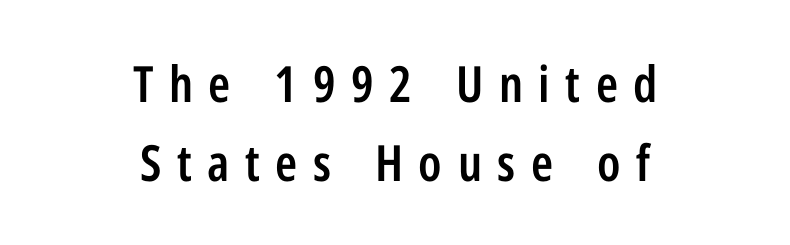
Grotesque or geometric, the face here clearly has no serifs. A somewhat darkened texture: the type is semibold rather than bold. Look at the tracking — it's clearly loosened, letters drifting apart. A clean baseline with only descenders dipping below it. Reading down the block, each line starts at a different indent, mirrored at its end.
